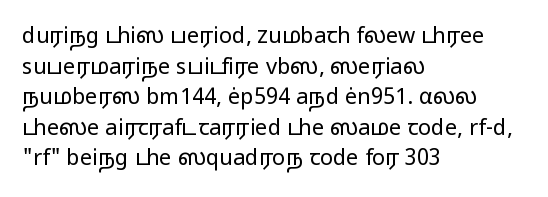
The image shows 22 px text type, upright; set left-aligned, normal line spacing (1.39x), normal letter spacing, not underlined.
